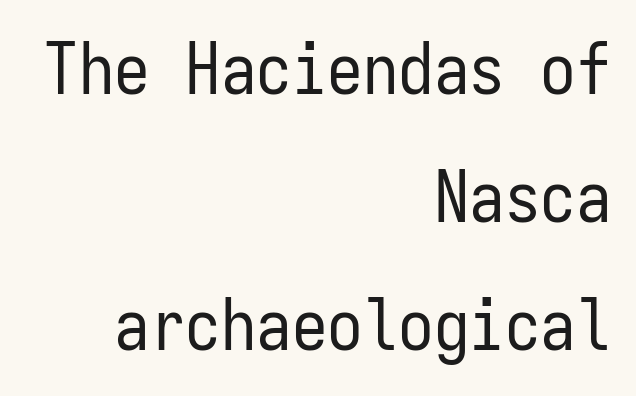
The image shows 71 px regular-weight, condensed sans-serif type, upright, monospaced; set right-aligned, line spacing 1.8x, normal letter spacing, not underlined; low stroke contrast and a medium x-height.
